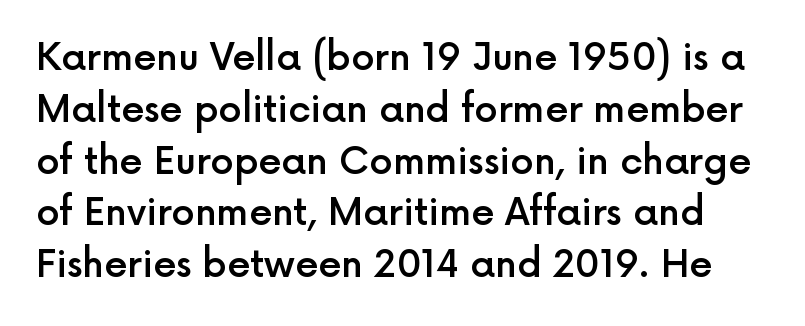
Anything drawn beneath the words? Only blank space. The face used here is proportionally spaced, like ordinary book or web type. The type family on display is of the sans-serif kind. Upright lettering throughout. The tracking reads as untouched default to a designer's eye. These lines sit exactly where default settings would place them.
